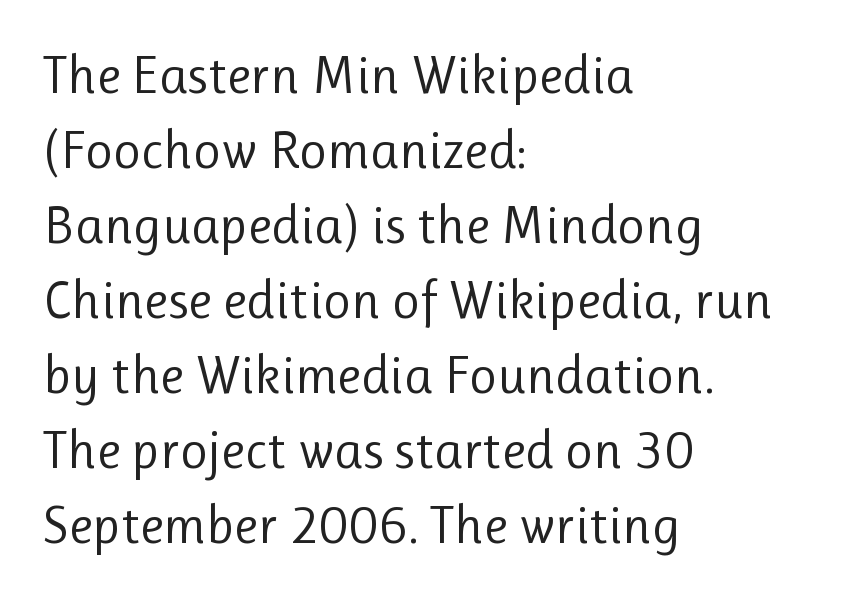
The image shows 54 px regular-weight sans-serif type, upright; set left-aligned, normal line spacing (1.39x), normal letter spacing, not underlined; low stroke contrast and a medium x-height.
